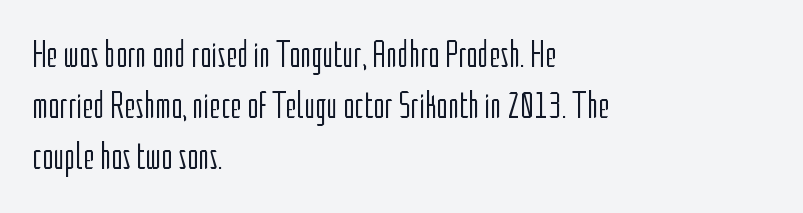
{"serif": "no", "italic": "no", "bold": "no", "weight": "light", "width": "condensed", "stroke_contrast": "low", "x_height": "medium", "monospaced": "no", "underline": "no", "align": "left", "line_spacing": "normal", "line_spacing_ratio": 1.34, "letter_spacing": "normal", "letter_spacing_em": 0.0, "glyph_px": 38}
